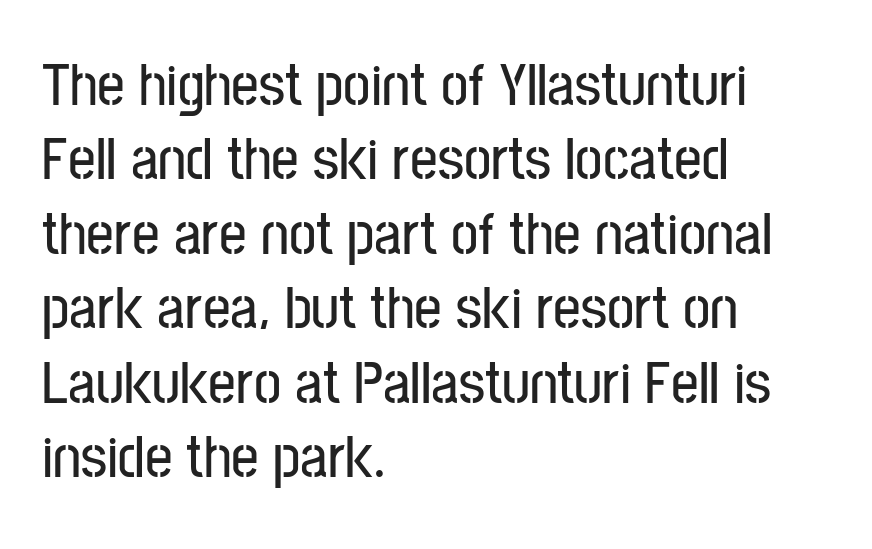
{"serif": "no", "italic": "no", "width": "condensed", "stroke_contrast": "low", "x_height": "medium", "monospaced": "no", "underline": "no", "align": "left", "line_spacing_ratio": 1.22, "letter_spacing": "normal", "letter_spacing_em": 0.0, "glyph_px": 61}
